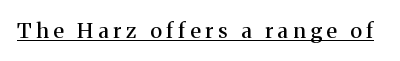
Q: Is the text italic (slanted)? A: No, it is upright.
Q: Is the text underlined? A: Yes.
Q: Is the spacing between letters normal or unusually wide? A: Unusually wide.
